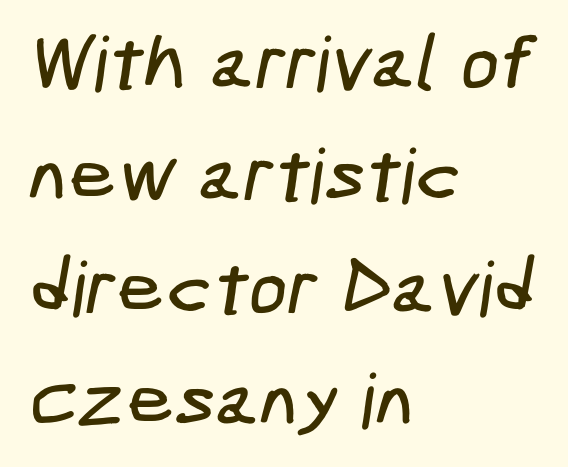
Q: Is the typeface a serif or a sans-serif typeface? A: Sans-serif.
Q: Is the text underlined? A: No.
Q: How is the paragraph aligned? A: Left-aligned.
Q: Is the spacing between letters normal or unusually wide? A: Normal.
Q: Is the spacing between lines tight, normal or loose? A: Normal.
Q: Width (condensed, normal, or wide)? A: Condensed.
Q: Stroke contrast? A: Low.
Q: x-height? A: Medium.
